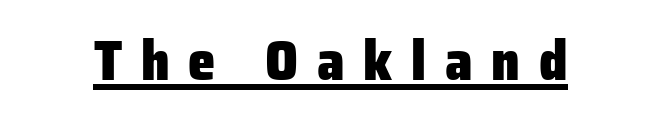
Students, note that the glyphs here are deliberately spaced far apart. Underline: present. These lines carry a lot of weight — the face is fully bold. Note the varied advance widths — an 'i' is clearly narrower than an 'm'.
